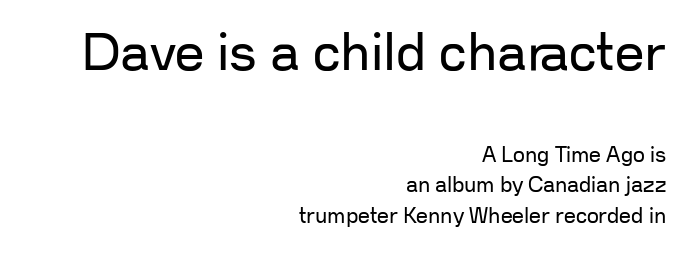
This sample uses a sans-serif face. Glance below the letters and you will spot only blank space. Nothing heavy about these letters — not bold at all. The axis of the letterforms is exactly vertical. The gaps between neighbouring characters are ordinary and unremarkable. The space between consecutive lines is moderate.
